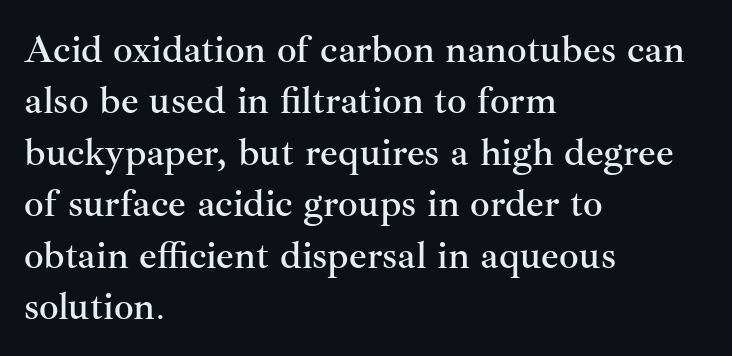
{"serif": "yes", "italic": "no", "width": "normal", "stroke_contrast": "medium", "x_height": "small", "monospaced": "no", "underline": "no", "align": "left", "line_spacing": "normal", "line_spacing_ratio": 1.32, "letter_spacing": "normal", "letter_spacing_em": 0.0, "glyph_px": 39}
